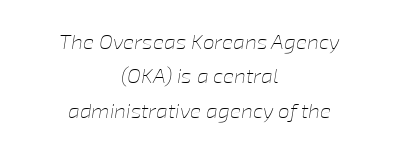
Horizontal alignment here is central, giving a formal, balanced look. The typeface has the unassuming heft of standard copy or less. These lines sit exactly where default settings would place them. Yep, that's italic — everything's leaning. The glyphs are unaccompanied by any horizontal stroke below them.
